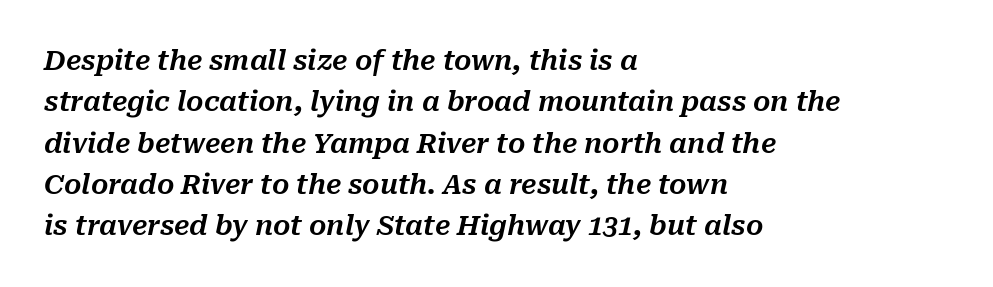
Q: Is the text italic (slanted)? A: Yes, it leans right by about 10 degrees.
Q: Is the text underlined? A: No.
Q: How is the paragraph aligned? A: Left-aligned.
Q: Is the spacing between letters normal or unusually wide? A: Normal.
Q: Is the spacing between lines tight, normal or loose? A: Normal.
